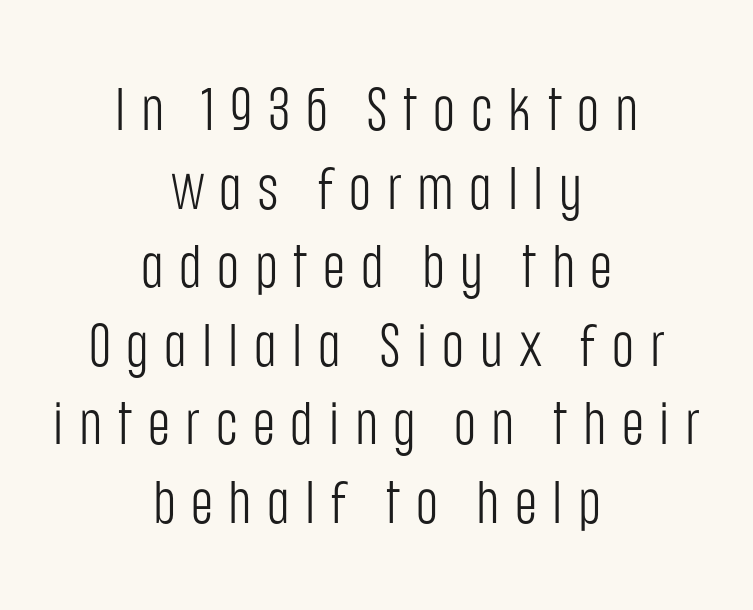
The image shows 60 px light, condensed sans-serif type, upright; set centered, normal line spacing (1.31x), unusually wide letter spacing (+0.26 em), not underlined; low stroke contrast and a large x-height.
